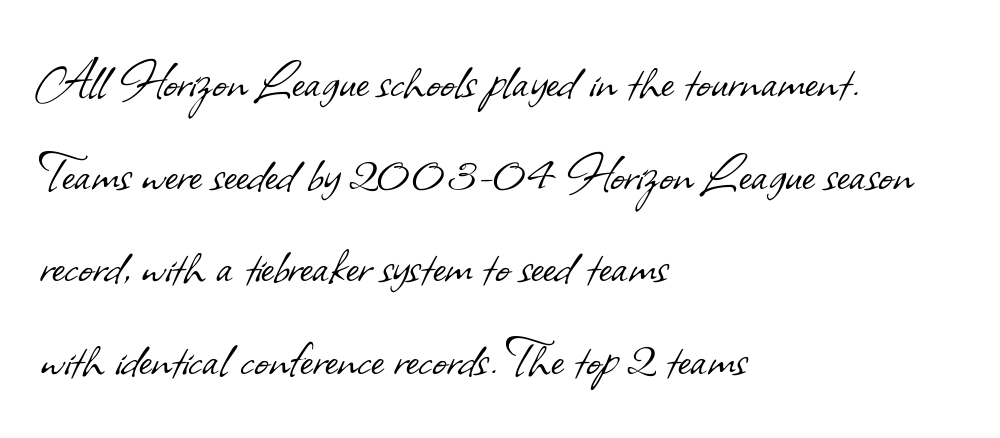
The image shows 61 px light sans-serif type; set left-aligned, normal line spacing (1.52x), normal letter spacing, not underlined; low stroke contrast and a small x-height.
